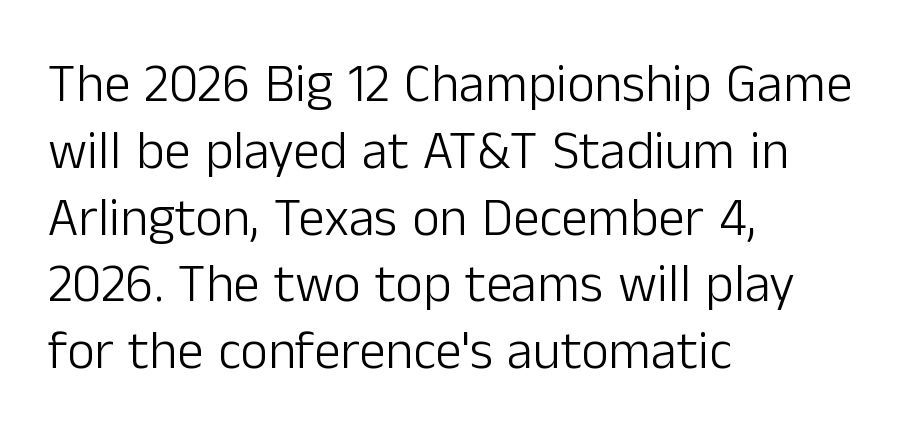
The compositor pushed each line to the left boundary. A quiet, ordinary-to-light weight characterises the typeface. The font family rendered here belongs to the sans-serif group. The letters sit at their default tracking, neither squeezed nor spread. Quick note: not italic, upright.
